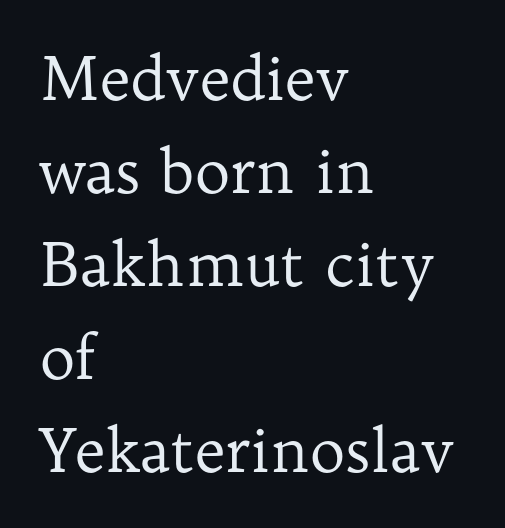
The image shows 60 px regular-weight serif type, upright; set left-aligned, normal line spacing (1.55x), normal letter spacing, not underlined; low stroke contrast and a medium x-height.
